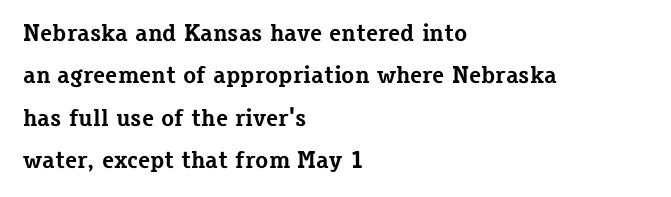
Q: Is the text bold? A: Yes.
Q: Is the text italic (slanted)? A: No, it is upright.
Q: Is the text underlined? A: No.
Q: How is the paragraph aligned? A: Left-aligned.
Q: Is the spacing between letters normal or unusually wide? A: Normal.
